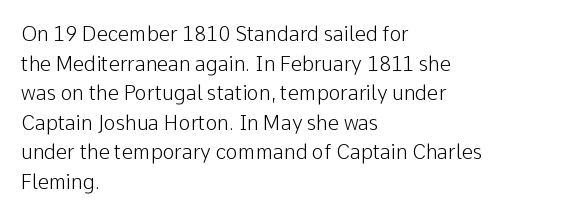
Q: Is the text bold? A: No.
Q: Is the text italic (slanted)? A: No, it is upright.
Q: Is the text underlined? A: No.
Q: How is the paragraph aligned? A: Left-aligned.
Q: Is the spacing between letters normal or unusually wide? A: Normal.
Q: Is the spacing between lines tight, normal or loose? A: Normal.
